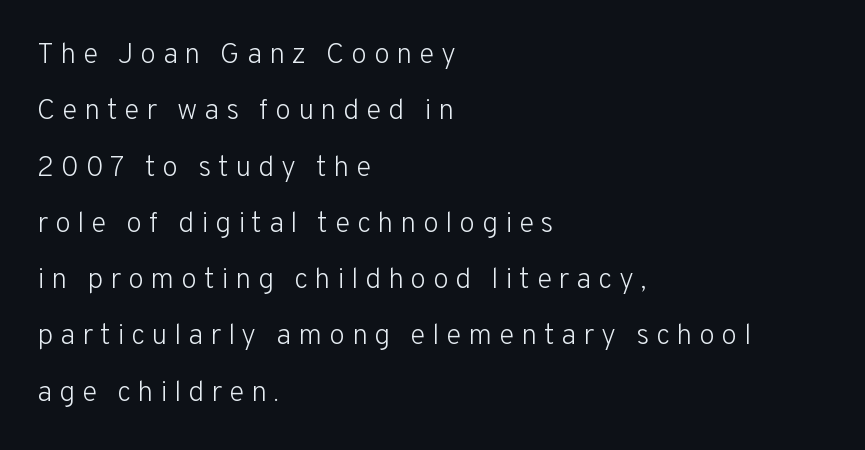
The image shows 29 px light sans-serif type, upright; set left-aligned, loose line spacing (1.94x), unusually wide letter spacing (+0.23 em), not underlined; low stroke contrast and a medium x-height.
